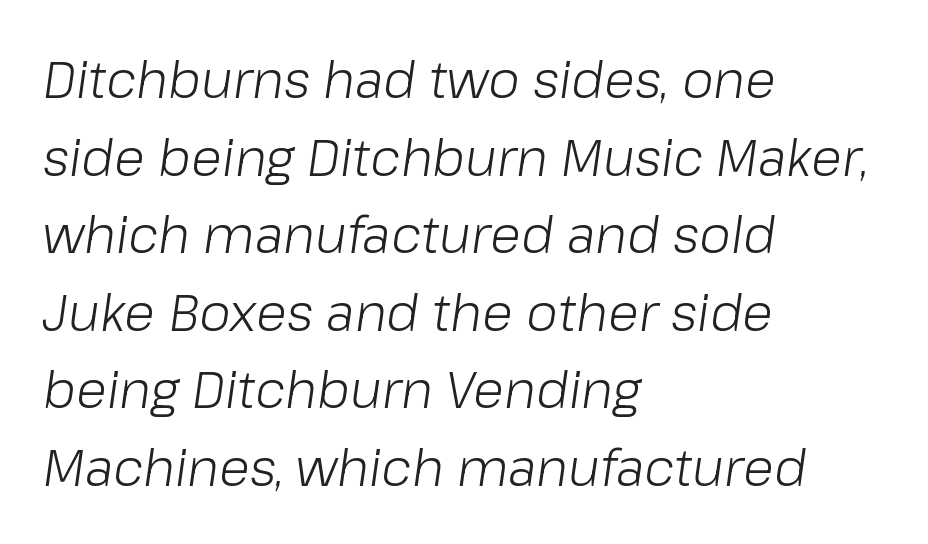
Q: Is the text bold? A: No.
Q: Is the text italic (slanted)? A: Yes, it leans right by about 8 degrees.
Q: Is the text underlined? A: No.
Q: How is the paragraph aligned? A: Left-aligned.
Q: Is the spacing between letters normal or unusually wide? A: Normal.
Q: Is the spacing between lines tight, normal or loose? A: Normal.
Q: Width (condensed, normal, or wide)? A: Normal.
Q: Stroke contrast? A: Low.
Q: x-height? A: Medium.
Q: Monospaced? A: No.
